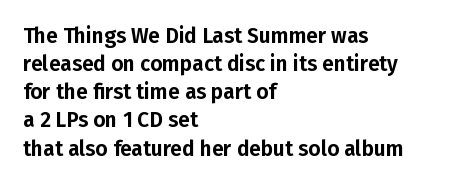
The image shows 21 px text type, upright; set left-aligned, normal line spacing (1.34x), normal letter spacing, not underlined.
